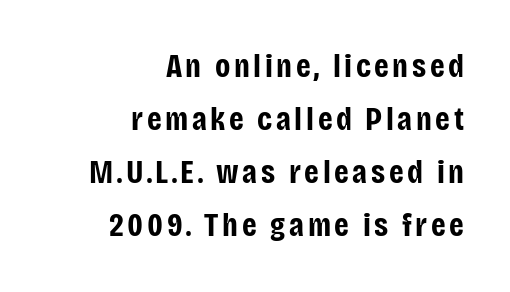
The image shows 33 px bold, condensed sans-serif type, upright; set right-aligned, normal line spacing (1.61x), not underlined; low stroke contrast and a large x-height.
